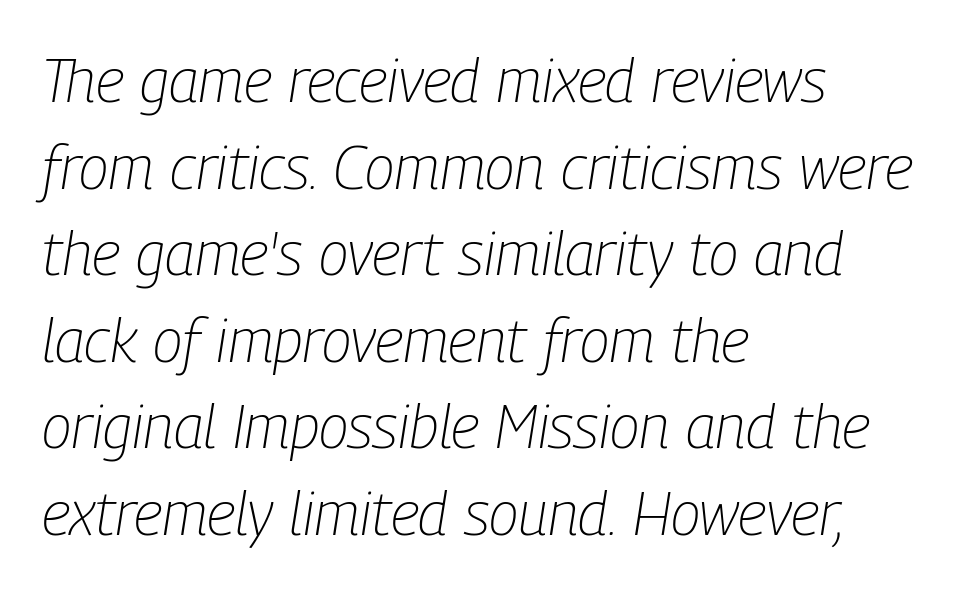
{"italic": "yes", "lean": "right", "slant_degrees": 9, "bold": "no", "weight": "light", "width": "condensed", "stroke_contrast": "low", "x_height": "medium", "monospaced": "no", "underline": "no", "align": "left", "line_spacing": "normal", "line_spacing_ratio": 1.42, "letter_spacing": "normal", "letter_spacing_em": 0.0, "glyph_px": 61}
